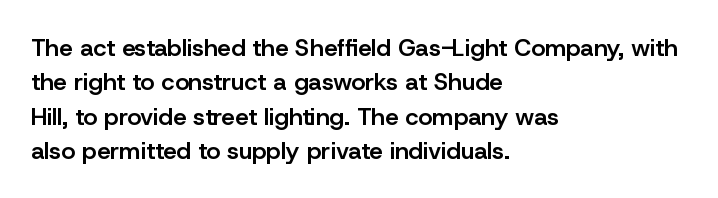
{"italic": "no", "bold": "semi", "underline": "no", "align": "left", "line_spacing": "normal", "line_spacing_ratio": 1.43, "letter_spacing": "normal", "letter_spacing_em": 0.0, "glyph_px": 24}
